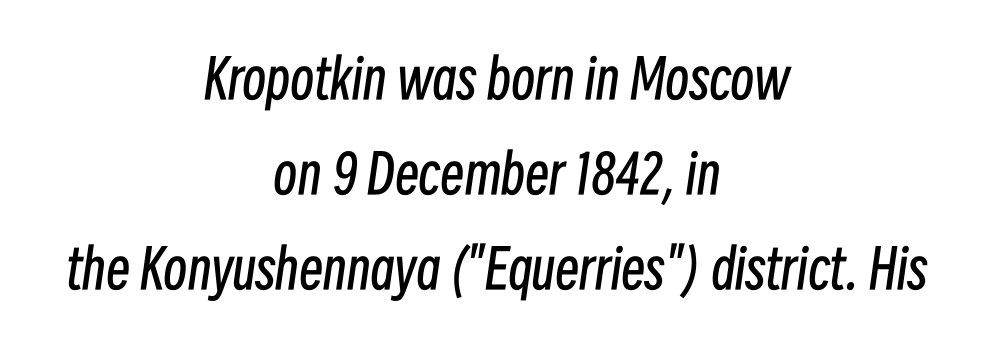
The image shows 54 px regular-weight, condensed type, italic (leaning right); set centered, line spacing 1.76x, normal letter spacing, not underlined; low stroke contrast and a medium x-height.
